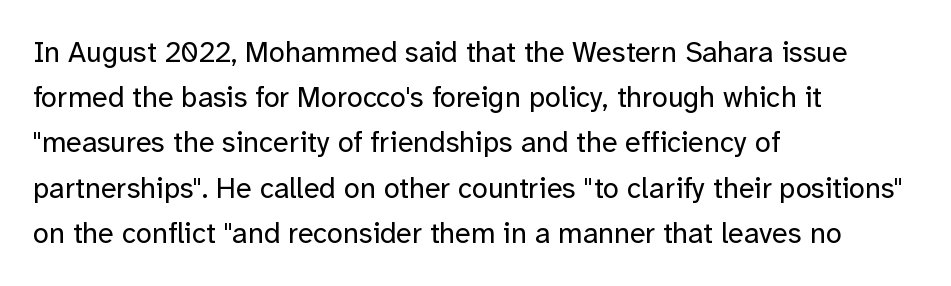
This is sans-serif lettering, the kind often seen on screens and signage. The lettering stays uniformly vertical, giving the passage a roman look. Beneath every word, the page is bare. The face used here is proportionally spaced, like ordinary book or web type. Summary of weight: not heavy and not bold.
